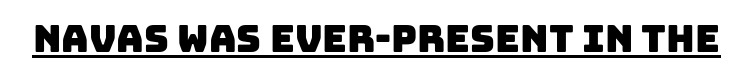
Compared with typical body copy, the letter spacing here is the same. Is there an underline? Yes — a line sits under the letters. The text was rendered using a sans face with plain stroke endings. Character widths vary here, with narrow letters taking less room than wide ones.
